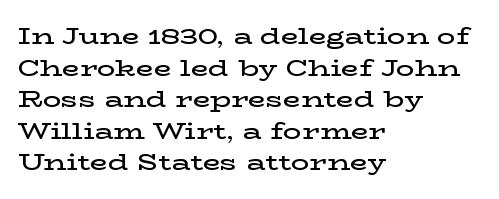
Q: Is the text bold? A: Semi-bold.
Q: Is the text italic (slanted)? A: No, it is upright.
Q: Is the text underlined? A: No.
Q: How is the paragraph aligned? A: Left-aligned.
Q: Is the spacing between letters normal or unusually wide? A: Normal.
Q: Is the spacing between lines tight, normal or loose? A: Normal.
